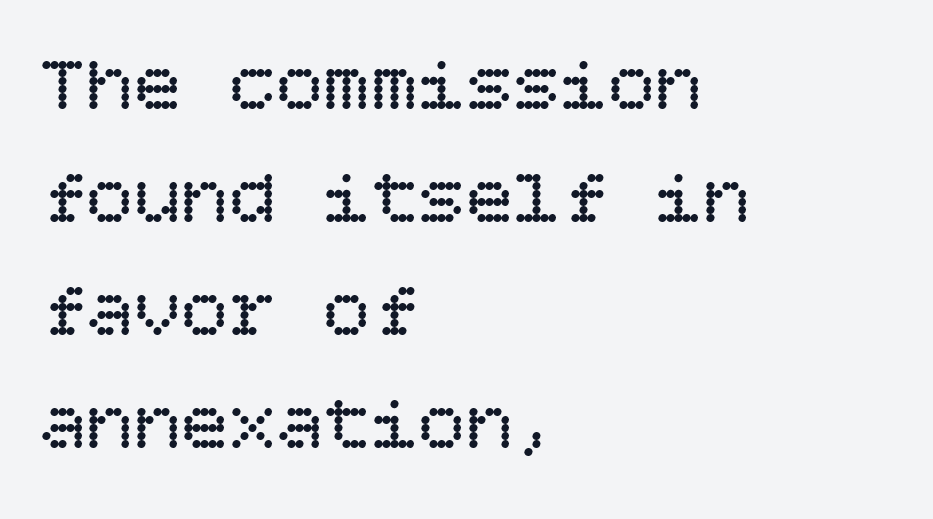
{"italic": "no", "bold": "no", "weight": "regular", "width": "normal", "stroke_contrast": "low", "x_height": "large", "underline": "no", "align": "left", "line_spacing": "normal", "line_spacing_ratio": 1.43, "letter_spacing": "normal", "letter_spacing_em": 0.0, "glyph_px": 79}
